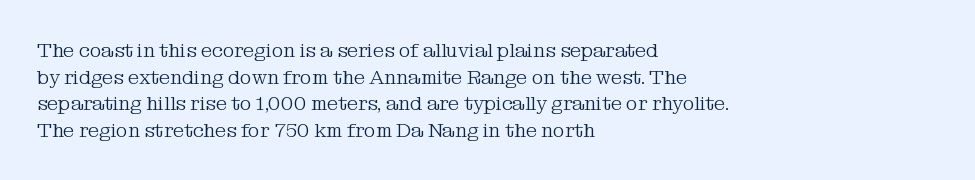
Does the copy run flush right? No — it runs flush left. The block of text has a typical density, with ordinary space between rows. This sample uses plain, unmodified letter spacing. The zone under the glyphs is completely vacant. A roman cut, with each character standing at attention. Stem width sits at or under what a default text font uses.
